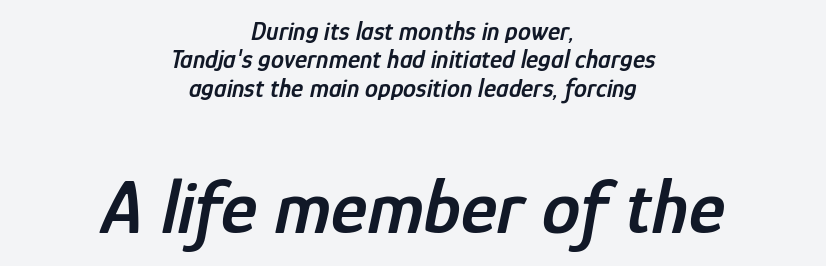
Q: Is the text bold? A: Semi-bold.
Q: Is the text italic (slanted)? A: Yes, it leans right by about 12 degrees.
Q: Is the text underlined? A: No.
Q: How is the paragraph aligned? A: Centered.
Q: Is the spacing between letters normal or unusually wide? A: Normal.
Q: Is the spacing between lines tight, normal or loose? A: Tight.
Q: Which block of text is set in a larger size, the first (top) or the second (bottom)? A: The second (bottom) one.
Q: Width (condensed, normal, or wide)? A: Condensed.
Q: Stroke contrast? A: Low.
Q: x-height? A: Medium.
Q: Monospaced? A: No.
